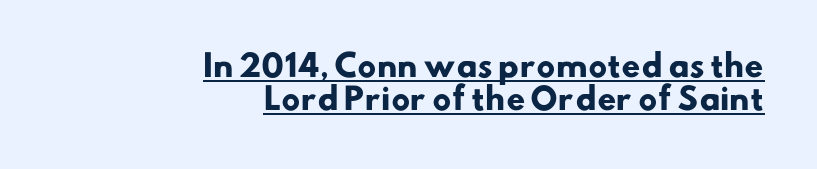
The image shows 30 px heavy sans-serif type; set right-aligned, tight line spacing (1.09x), normal letter spacing, underlined; low stroke contrast and a small x-height.
